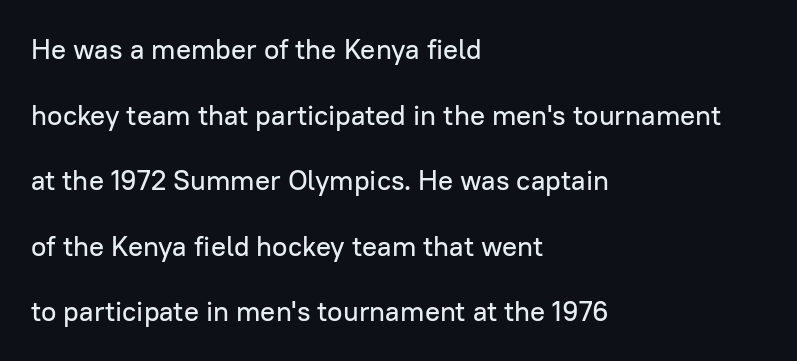
Q: Is the text italic (slanted)? A: No, it is upright.
Q: Is the typeface a serif or a sans-serif typeface? A: Sans-serif.
Q: Is the text underlined? A: No.
Q: How is the paragraph aligned? A: Left-aligned.
Q: Is the spacing between letters normal or unusually wide? A: Normal.
Q: Is the spacing between lines tight, normal or loose? A: Loose.
Q: Width (condensed, normal, or wide)? A: Normal.
Q: Stroke contrast? A: Low.
Q: x-height? A: Medium.
Q: Monospaced? A: No.
